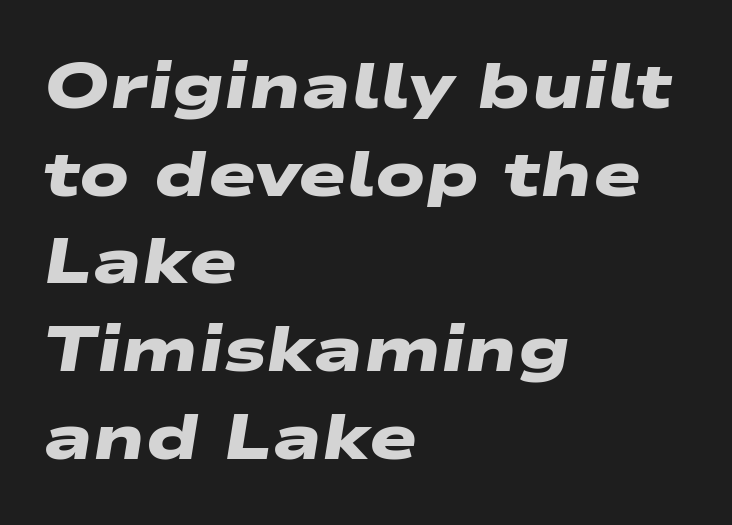
The image shows 64 px heavy, wide sans-serif type; set left-aligned, normal line spacing (1.37x), normal letter spacing, not underlined; low stroke contrast and a medium x-height.
